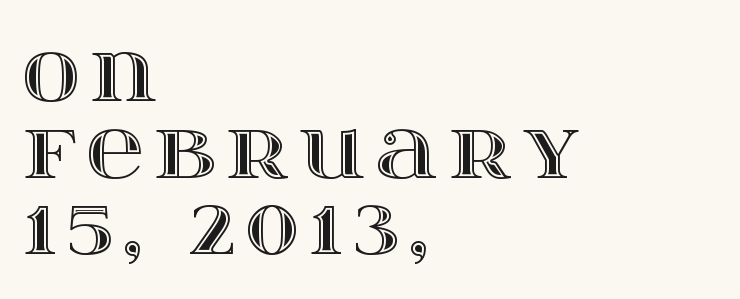
The image shows 79 px wide type, upright; set left-aligned, tight line spacing (0.97x), not underlined; a large x-height.
